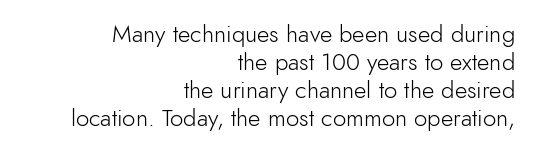
Q: Is the text bold? A: No.
Q: Is the text italic (slanted)? A: No, it is upright.
Q: Is the text underlined? A: No.
Q: How is the paragraph aligned? A: Right-aligned.
Q: Is the spacing between letters normal or unusually wide? A: Normal.
